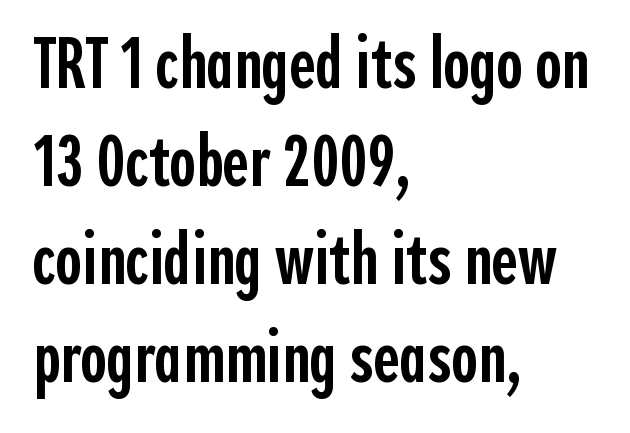
The image shows 72 px semibold, condensed sans-serif type, upright; set left-aligned, normal line spacing (1.36x), normal letter spacing, not underlined; a medium x-height.
